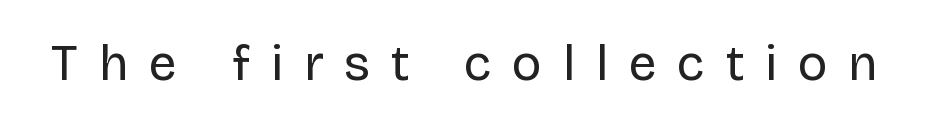
In terms of posture, this sample is upright. Serif or sans? Sans — the stroke terminals are bare. Is this a fixed-width face? No — the glyphs have proportional, varying widths. Ink coverage per letter is moderate at most. Substantial extra tracking has been applied to these lines. The gap between lines stays unmarked.
